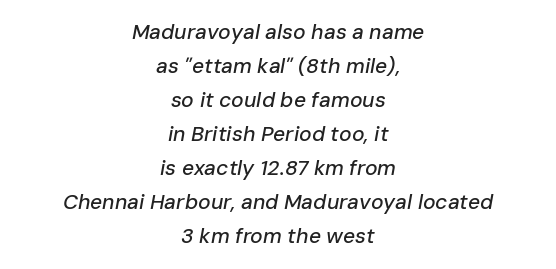
{"italic": "yes", "lean": "right", "slant_degrees": 10, "underline": "no", "align": "center", "line_spacing": "normal", "line_spacing_ratio": 1.62, "letter_spacing": "normal", "letter_spacing_em": 0.0, "glyph_px": 21}
